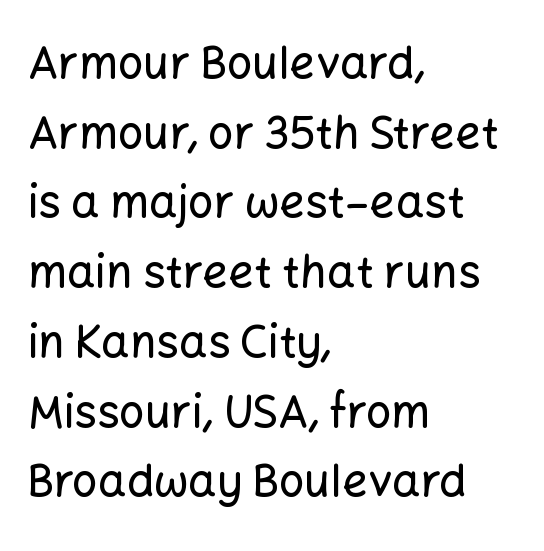
{"serif": "no", "italic": "no", "width": "normal", "stroke_contrast": "low", "x_height": "medium", "monospaced": "no", "underline": "no", "align": "left", "line_spacing": "normal", "line_spacing_ratio": 1.55, "letter_spacing": "normal", "letter_spacing_em": 0.0, "glyph_px": 45}
